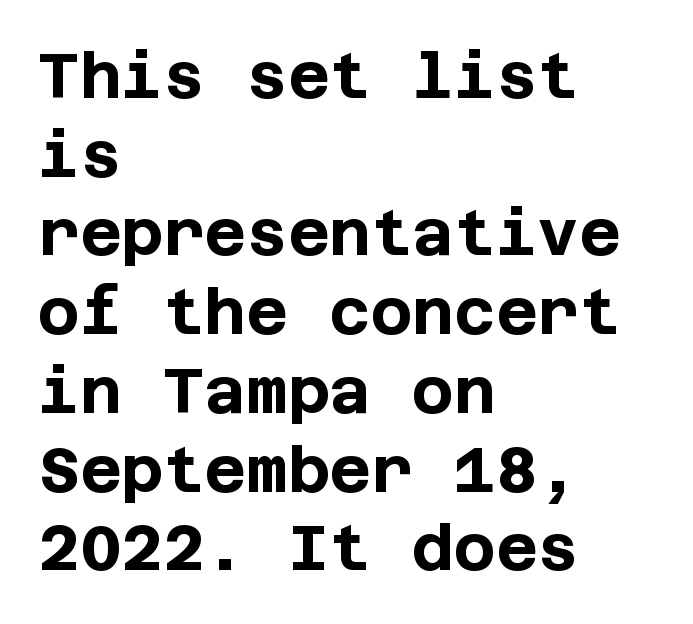
Q: Is the text bold? A: Yes.
Q: Is the text italic (slanted)? A: No, it is upright.
Q: Is the typeface a serif or a sans-serif typeface? A: Sans-serif.
Q: Is the text underlined? A: No.
Q: How is the paragraph aligned? A: Left-aligned.
Q: Is the spacing between letters normal or unusually wide? A: Normal.
Q: Width (condensed, normal, or wide)? A: Normal.
Q: Stroke contrast? A: Low.
Q: x-height? A: Large.
